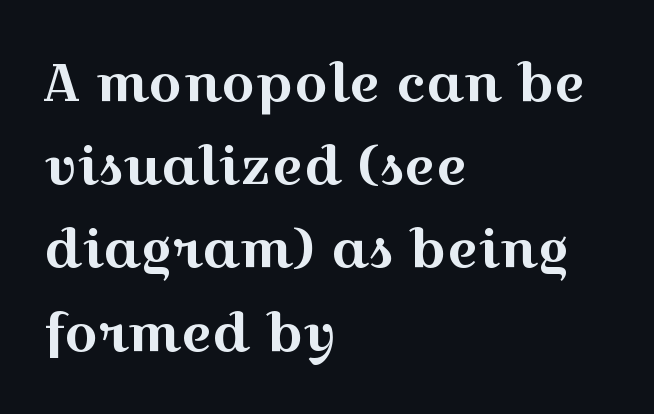
The image shows 53 px wide serif type, upright; set left-aligned, normal line spacing (1.57x), normal letter spacing, not underlined; a medium x-height.
